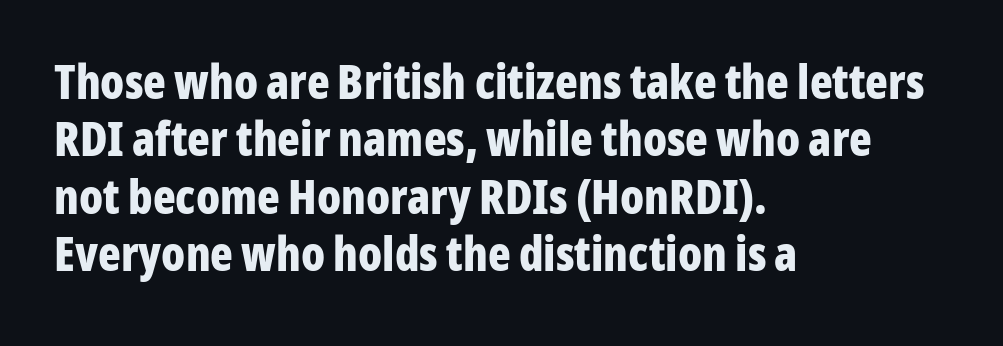
The image shows 47 px bold, condensed sans-serif type, upright; set left-aligned, line spacing 1.22x, normal letter spacing, not underlined; low stroke contrast and a medium x-height.
